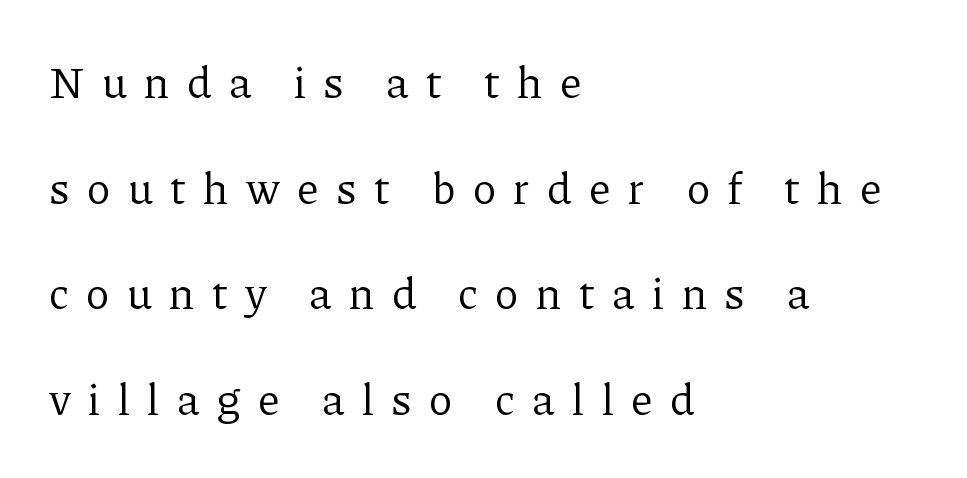
{"serif": "yes", "italic": "no", "bold": "no", "weight": "regular", "width": "normal", "stroke_contrast": "low", "x_height": "medium", "monospaced": "no", "underline": "no", "align": "left", "line_spacing": "loose", "line_spacing_ratio": 2.4, "letter_spacing": "wide", "letter_spacing_em": 0.4, "glyph_px": 44}
